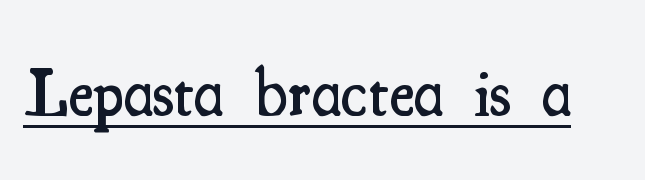
A typesetter would call this proportional, since set widths differ per character. Does the lettering tilt? It doesn't — this is upright. Serifs: yes, visible at the terminals of the letterforms. Semibold letterforms, between regular and bold. Does extra space separate the letters? No, they use regular spacing.
